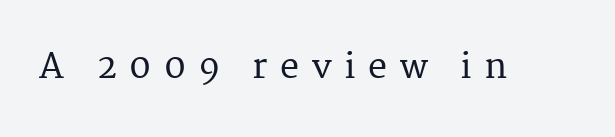
This rendering widens character spacing well past its baseline value. Varying glyph widths throughout — classic text-font behaviour. Posture: straight, roman, zero tilt. Examine the stroke ends and you'll spot serifs. Only glyphs here, with clear space below each row.
